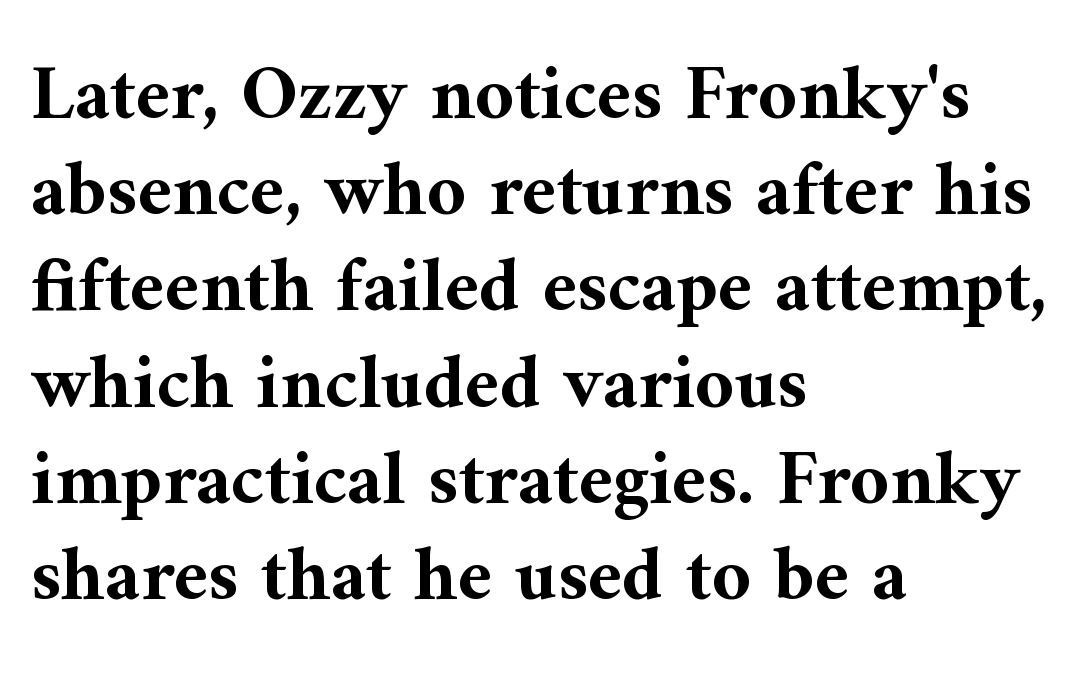
Q: Is the text bold? A: Yes.
Q: Is the text italic (slanted)? A: No, it is upright.
Q: Is the typeface a serif or a sans-serif typeface? A: Serif.
Q: Is the text underlined? A: No.
Q: How is the paragraph aligned? A: Left-aligned.
Q: Is the spacing between letters normal or unusually wide? A: Normal.
Q: Is the spacing between lines tight, normal or loose? A: Normal.
Q: Width (condensed, normal, or wide)? A: Normal.
Q: Stroke contrast? A: Medium.
Q: x-height? A: Medium.
Q: Monospaced? A: No.
